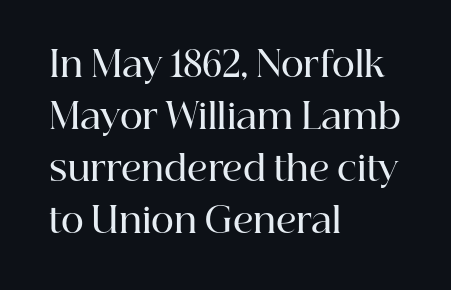
A somewhat darkened texture: the type is semibold rather than bold. Note: serifs present on the glyphs. Beneath every word, the page is bare. One glance says typical: line gaps are just what's usual. A roman cut, with each character standing at attention.
